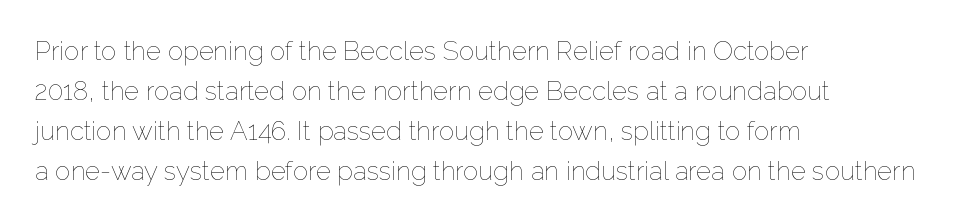
Descender tails drop into unmarked territory. Stroke mass is kept to a normal reading level or below. Default kerning and tracking; the words read as compact shapes. Teacher's note: observe the even left margin — that is flush-left alignment.
